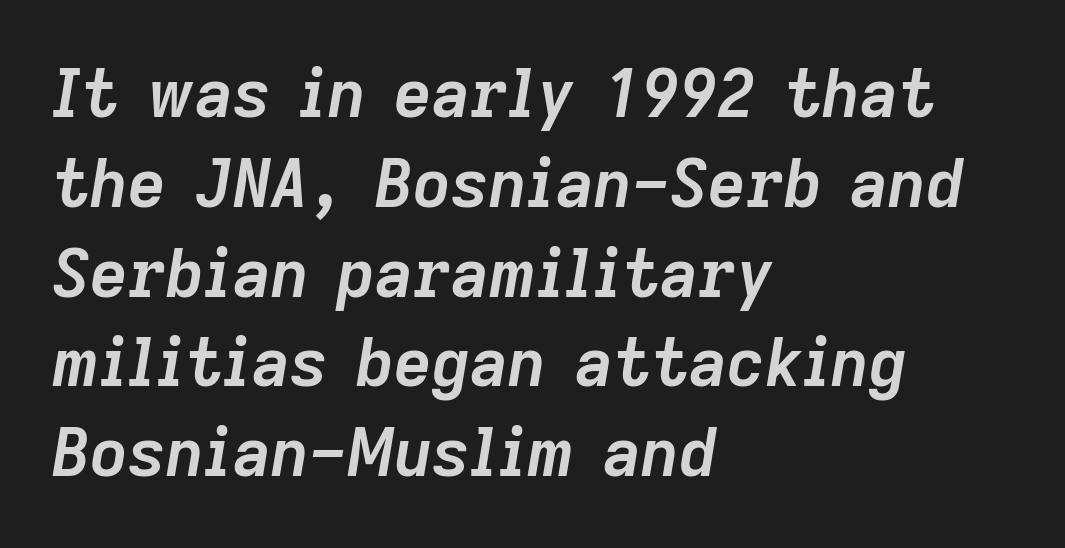
{"italic": "yes", "lean": "right", "slant_degrees": 9, "bold": "yes", "weight": "semibold", "width": "normal", "stroke_contrast": "low", "x_height": "medium", "monospaced": "no", "underline": "no", "align": "left", "line_spacing": "normal", "line_spacing_ratio": 1.36, "letter_spacing": "normal", "letter_spacing_em": 0.0, "glyph_px": 66}
